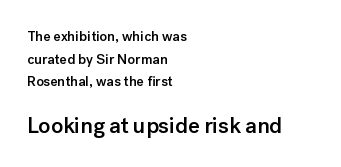
Q: Is the text bold? A: Semi-bold.
Q: Is the text italic (slanted)? A: No, it is upright.
Q: Is the text underlined? A: No.
Q: How is the paragraph aligned? A: Left-aligned.
Q: Is the spacing between letters normal or unusually wide? A: Normal.
Q: Is the spacing between lines tight, normal or loose? A: Normal.
Q: Which block of text is set in a larger size, the first (top) or the second (bottom)? A: The second (bottom) one.
